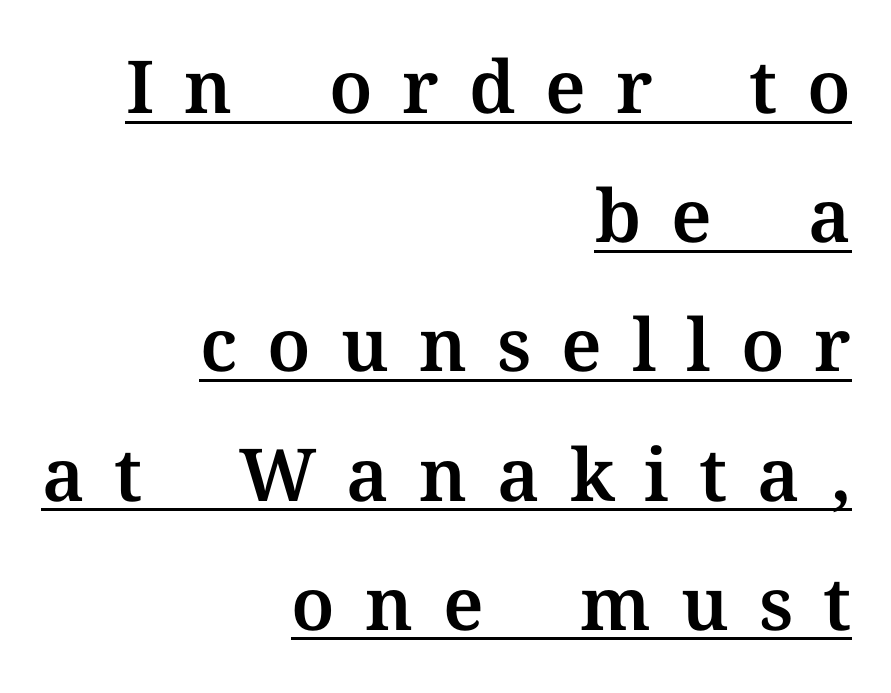
The typeface chosen for these lines features serifs. Like a heading marked for emphasis, these lines bear an underscore. Where is the straight margin? On the right. Inter-character spacing is expanded well beyond the font's built-in metrics. Each letter keeps its own natural width here, so spacing adapts to shape. Tall strokes in this sample are plumb rather than angled.
